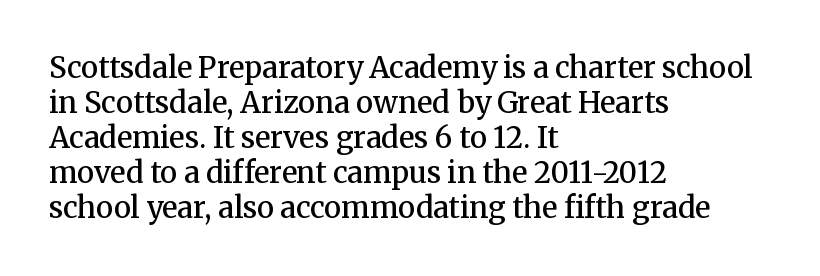
The image shows 29 px semibold serif type, upright; set left-aligned, line spacing 1.21x, normal letter spacing, not underlined; medium stroke contrast and a medium x-height.
